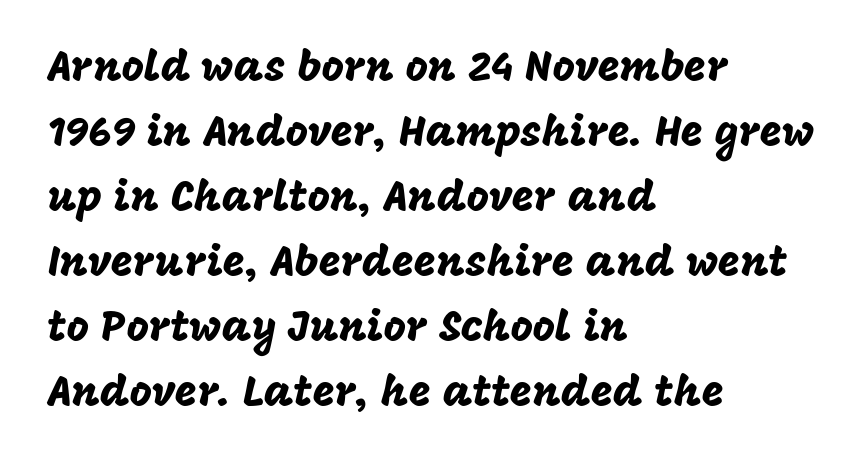
{"serif": "no", "width": "normal", "stroke_contrast": "low", "x_height": "large", "monospaced": "no", "underline": "no", "align": "left", "line_spacing": "normal", "line_spacing_ratio": 1.51, "letter_spacing": "normal", "letter_spacing_em": 0.0, "glyph_px": 43}
